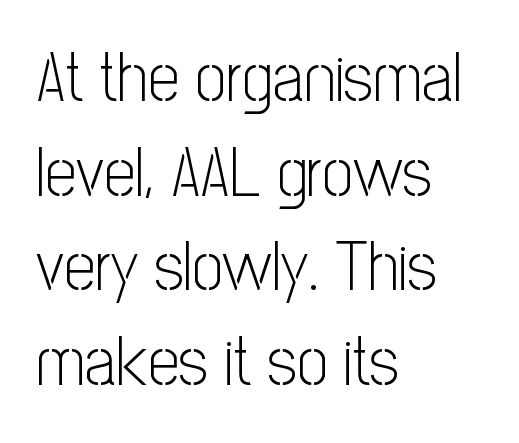
{"serif": "no", "italic": "no", "bold": "no", "weight": "light", "width": "condensed", "stroke_contrast": "low", "x_height": "medium", "monospaced": "no", "underline": "no", "align": "left", "line_spacing": "normal", "line_spacing_ratio": 1.37, "letter_spacing": "normal", "letter_spacing_em": 0.0, "glyph_px": 69}
